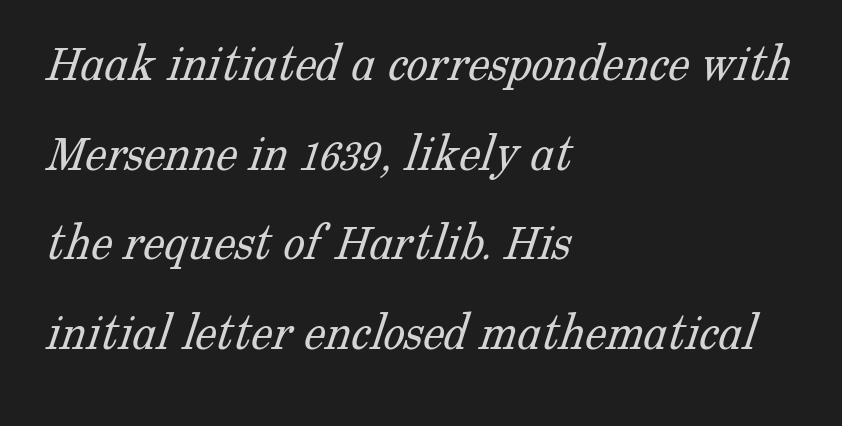
Q: Is the text bold? A: No.
Q: Is the typeface a serif or a sans-serif typeface? A: Serif.
Q: Is the text underlined? A: No.
Q: How is the paragraph aligned? A: Left-aligned.
Q: Is the spacing between letters normal or unusually wide? A: Normal.
Q: Is the spacing between lines tight, normal or loose? A: Normal.
Q: Width (condensed, normal, or wide)? A: Normal.
Q: Stroke contrast? A: Low.
Q: x-height? A: Medium.
Q: Monospaced? A: No.
